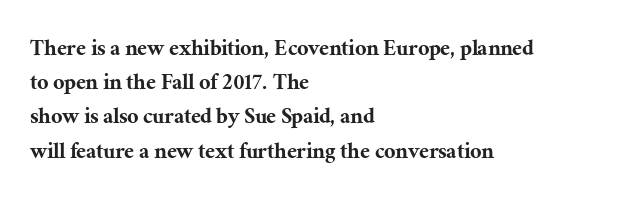
The image shows 25 px text type, upright; set left-aligned, normal line spacing (1.37x), normal letter spacing, not underlined.
